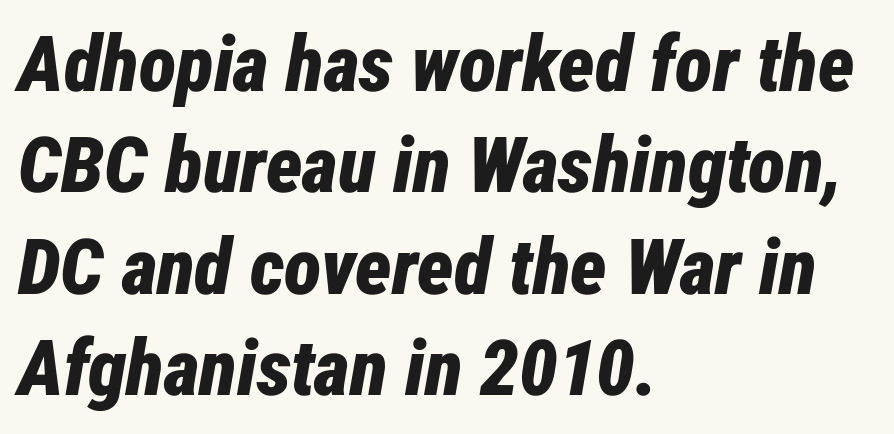
{"italic": "yes", "lean": "right", "slant_degrees": 12, "bold": "yes", "weight": "bold", "width": "condensed", "stroke_contrast": "low", "x_height": "medium", "monospaced": "no", "underline": "no", "align": "left", "line_spacing": "normal", "line_spacing_ratio": 1.3, "letter_spacing": "normal", "letter_spacing_em": 0.0, "glyph_px": 78}
